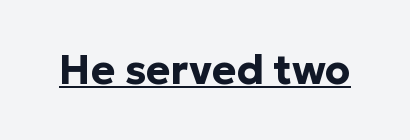
{"serif": "no", "italic": "no", "bold": "yes", "weight": "bold", "width": "normal", "stroke_contrast": "low", "x_height": "medium", "monospaced": "no", "underline": "yes", "letter_spacing": "normal", "letter_spacing_em": 0.0, "glyph_px": 41}
